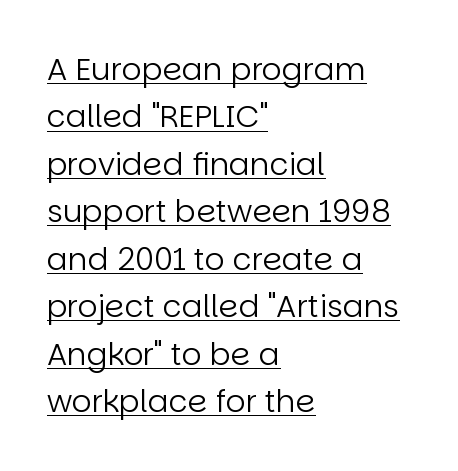
{"serif": "no", "italic": "no", "bold": "no", "weight": "regular", "width": "normal", "stroke_contrast": "low", "x_height": "large", "monospaced": "no", "underline": "yes", "align": "left", "line_spacing": "normal", "line_spacing_ratio": 1.53, "letter_spacing": "normal", "letter_spacing_em": 0.0, "glyph_px": 31}
